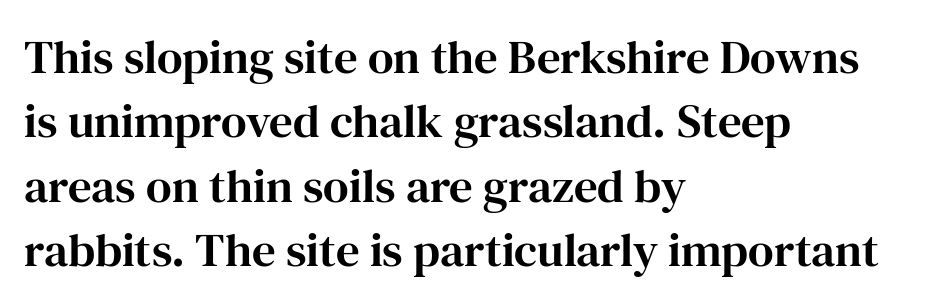
Q: Is the text italic (slanted)? A: No, it is upright.
Q: Is the typeface a serif or a sans-serif typeface? A: Serif.
Q: Is the text underlined? A: No.
Q: How is the paragraph aligned? A: Left-aligned.
Q: Is the spacing between letters normal or unusually wide? A: Normal.
Q: Is the spacing between lines tight, normal or loose? A: Normal.
Q: Width (condensed, normal, or wide)? A: Normal.
Q: Stroke contrast? A: High.
Q: x-height? A: Medium.
Q: Monospaced? A: No.
